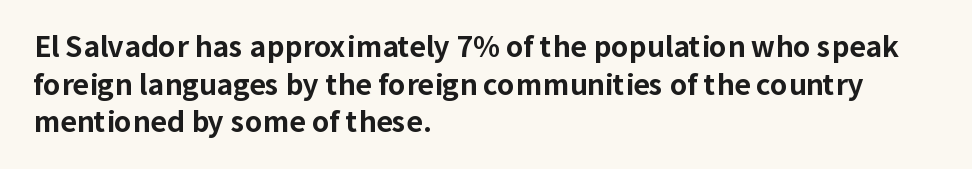
The foot of each line stays bare and open. The text was rendered using a sans face with plain stroke endings. The letters advance in unequal steps, a hallmark of proportional type. Casual observation: everything's shoved over to the left. Regarding leading, the lines here are spaced in the standard way. Nope, not italic — everything's standing straight.
